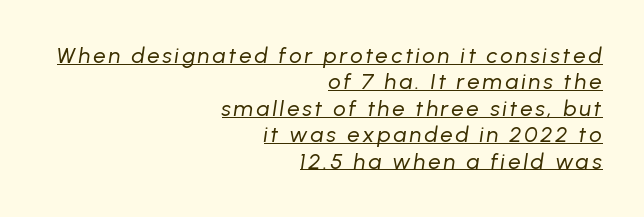
The image shows 22 px text type, italic (leaning right); set right-aligned, line spacing 1.2x, underlined.
